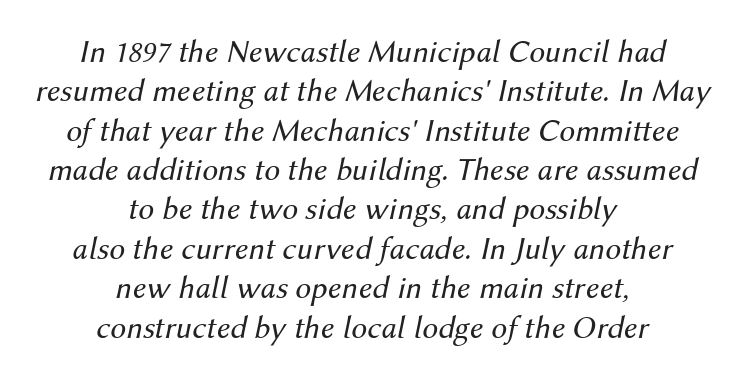
Q: Is the text bold? A: No.
Q: Is the text italic (slanted)? A: Yes, it leans right by about 12 degrees.
Q: Is the text underlined? A: No.
Q: How is the paragraph aligned? A: Centered.
Q: Is the spacing between letters normal or unusually wide? A: Normal.
Q: Width (condensed, normal, or wide)? A: Normal.
Q: Stroke contrast? A: Medium.
Q: x-height? A: Medium.
Q: Monospaced? A: No.
